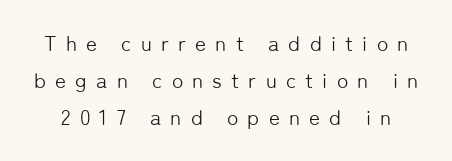
Q: Is the text bold? A: No.
Q: Is the text italic (slanted)? A: No, it is upright.
Q: Is the text underlined? A: No.
Q: Is the spacing between letters normal or unusually wide? A: Unusually wide.
